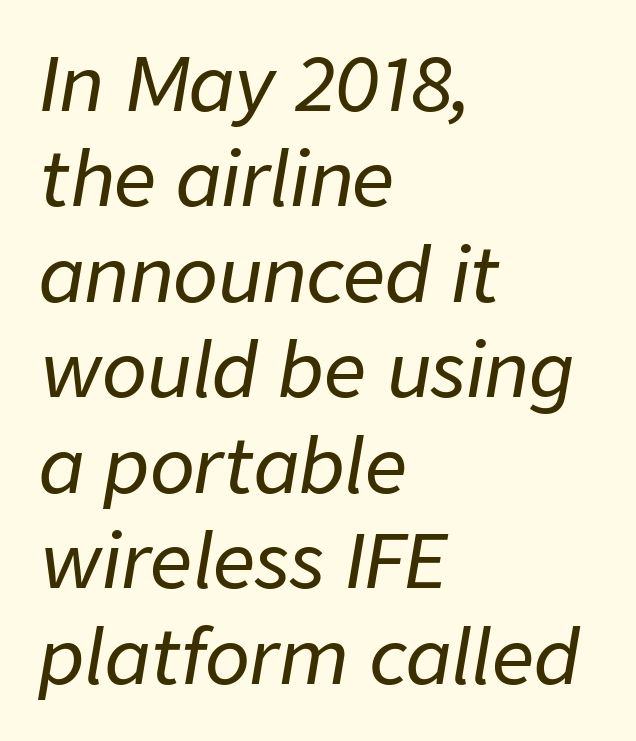
Q: Is the text italic (slanted)? A: Yes, it leans right by about 9 degrees.
Q: Is the text underlined? A: No.
Q: How is the paragraph aligned? A: Left-aligned.
Q: Is the spacing between letters normal or unusually wide? A: Normal.
Q: Is the spacing between lines tight, normal or loose? A: Normal.
Q: Width (condensed, normal, or wide)? A: Normal.
Q: Stroke contrast? A: Low.
Q: x-height? A: Medium.
Q: Monospaced? A: No.
